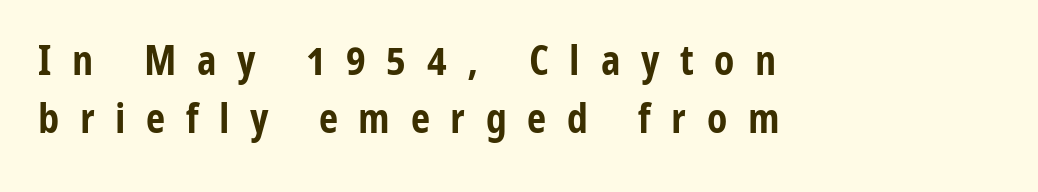
The image shows 42 px bold, condensed sans-serif type, upright; set left-aligned, normal line spacing (1.37x), unusually wide letter spacing (+0.49 em), not underlined; low stroke contrast and a medium x-height.
